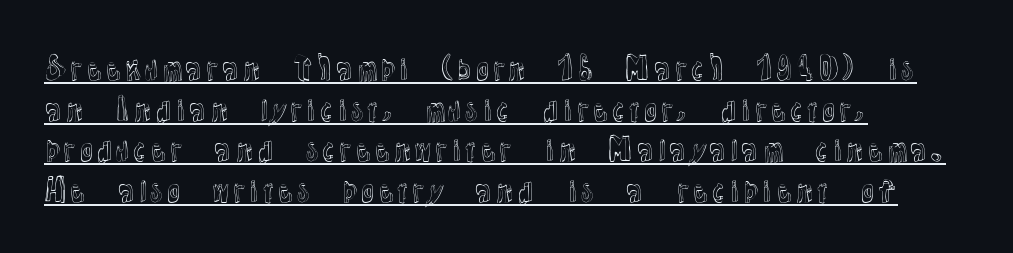
Q: Is the text italic (slanted)? A: No, it is upright.
Q: Is the text underlined? A: Yes.
Q: How is the paragraph aligned? A: Left-aligned.
Q: Is the spacing between letters normal or unusually wide? A: Normal.
Q: Is the spacing between lines tight, normal or loose? A: Normal.
Q: Width (condensed, normal, or wide)? A: Normal.
Q: x-height? A: Medium.
Q: Monospaced? A: No.
